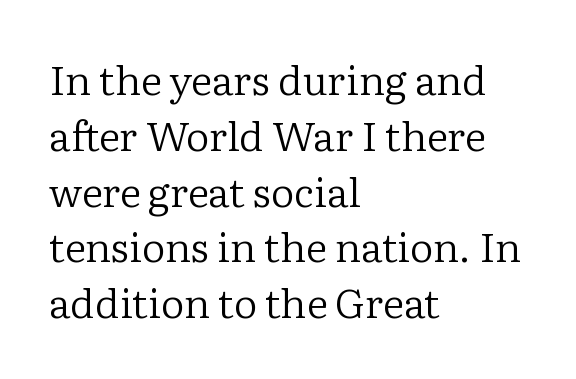
A quiet, ordinary-to-light weight characterises the typeface. Here the designer chose a conventional face with non-uniform glyph widths. Each new line begins a customary step beneath the previous one. The text was rendered using a seriffed face with decorative stroke endings. This rendering leaves character spacing at its baseline value.
